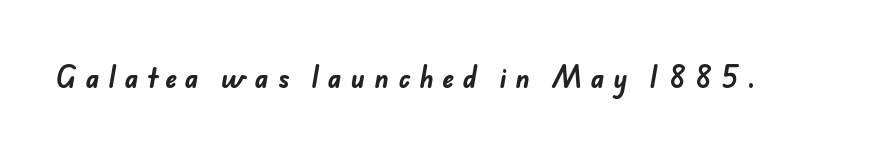
Glyph-to-glyph distance is far greater than everyday printed text. Pretty heavy lettering here — definitely bold. Only glyphs here, with clear space below each row.
